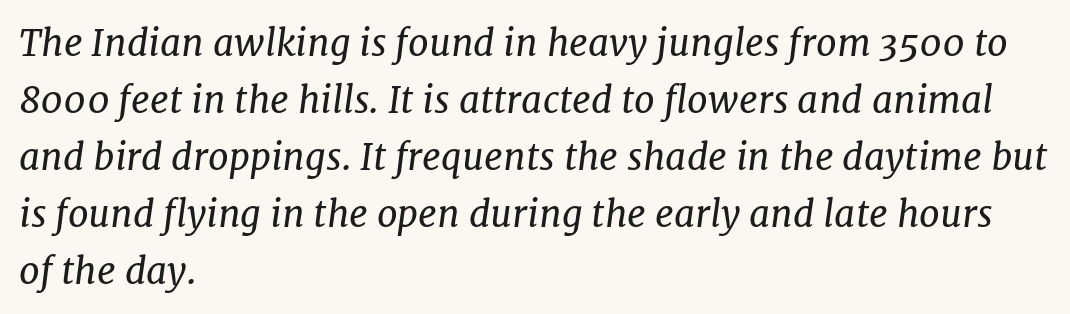
The image shows 37 px regular-weight serif type, italic (leaning right); set left-aligned, normal line spacing (1.54x), normal letter spacing, not underlined; low stroke contrast and a medium x-height.
